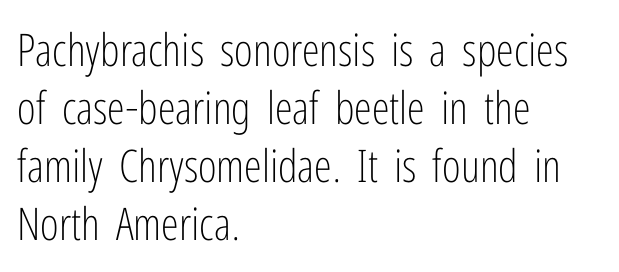
The image shows 45 px light, condensed sans-serif type, upright; set left-aligned, normal line spacing (1.29x), normal letter spacing, not underlined; low stroke contrast and a medium x-height.
